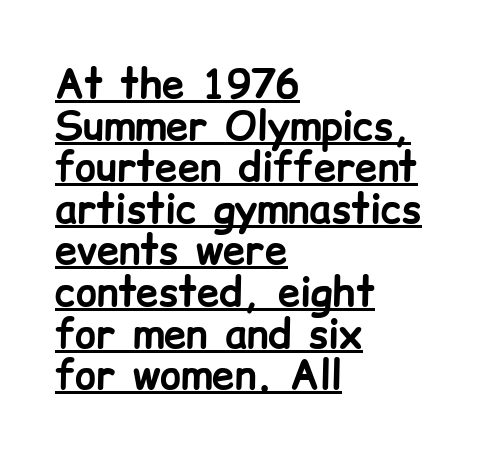
Q: Is the text bold? A: Yes.
Q: Is the text italic (slanted)? A: No, it is upright.
Q: Is the typeface a serif or a sans-serif typeface? A: Sans-serif.
Q: Is the text underlined? A: Yes.
Q: How is the paragraph aligned? A: Left-aligned.
Q: Is the spacing between letters normal or unusually wide? A: Normal.
Q: Is the spacing between lines tight, normal or loose? A: Tight.
Q: Width (condensed, normal, or wide)? A: Normal.
Q: Stroke contrast? A: Low.
Q: x-height? A: Medium.
Q: Monospaced? A: No.
